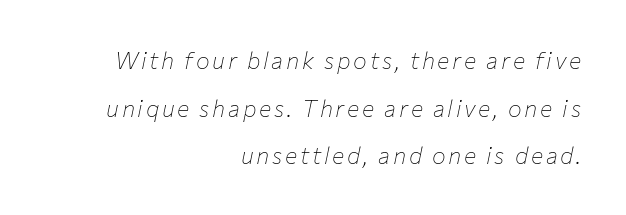
The image shows 23 px text type, italic (leaning right); set right-aligned, loose line spacing (2.07x), not underlined.
